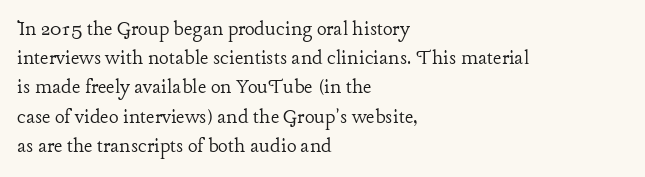
The image shows 23 px text type, upright; set left-aligned, normal line spacing (1.27x), normal letter spacing, not underlined.
